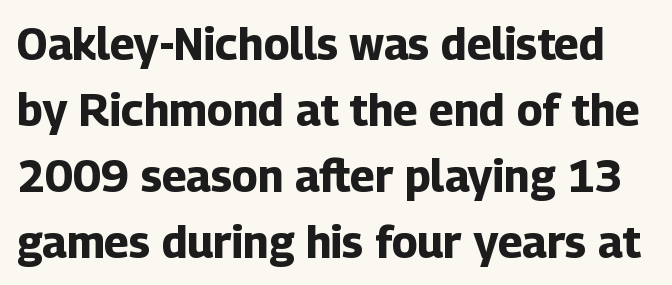
Q: Is the text bold? A: Yes.
Q: Is the text italic (slanted)? A: No, it is upright.
Q: Is the typeface a serif or a sans-serif typeface? A: Sans-serif.
Q: Is the text underlined? A: No.
Q: Is the spacing between letters normal or unusually wide? A: Normal.
Q: Is the spacing between lines tight, normal or loose? A: Normal.
Q: Width (condensed, normal, or wide)? A: Normal.
Q: Stroke contrast? A: Low.
Q: x-height? A: Medium.
Q: Monospaced? A: No.
